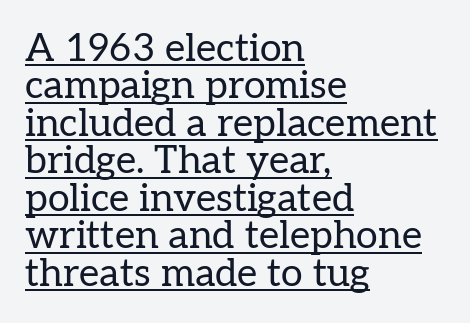
Think of a printed novel: that variable character pitch is what you see here. A typographer would call this underscored text. Upright lettering throughout. The block of text is dense from top to bottom, with scant space between rows.
